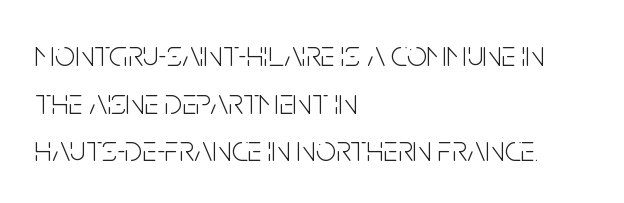
A clean baseline with only descenders dipping below it. Weight: not bold — regular or lighter. Caption: multi-line text, flush left, ragged right. No feet cap the strokes, marking this as sans-serif type. It's the straight-up-and-down kind of type.
